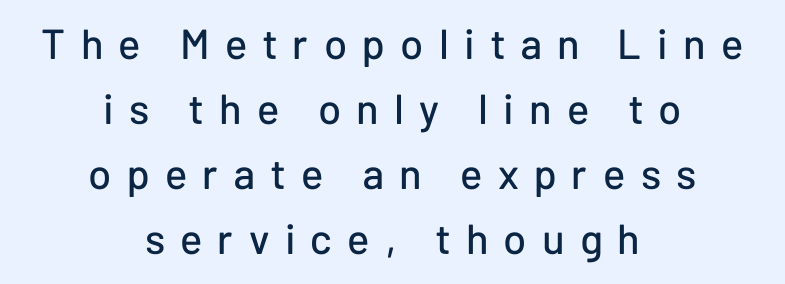
Q: Is the text italic (slanted)? A: No, it is upright.
Q: Is the typeface a serif or a sans-serif typeface? A: Sans-serif.
Q: Is the text underlined? A: No.
Q: How is the paragraph aligned? A: Centered.
Q: Is the spacing between letters normal or unusually wide? A: Unusually wide.
Q: Is the spacing between lines tight, normal or loose? A: Normal.
Q: Width (condensed, normal, or wide)? A: Normal.
Q: Stroke contrast? A: Low.
Q: x-height? A: Medium.
Q: Monospaced? A: No.
